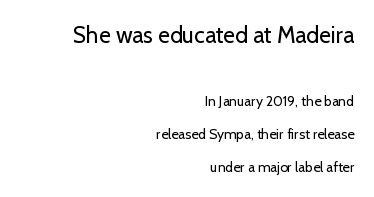
The gaps between neighbouring characters are ordinary and unremarkable. Regarding leading, the lines here are spaced well apart. This layout puts the oversized block above and the modest block below. Just letters on the line, the space beneath them empty. Compared with a flush-left layout, this one pins lines to the opposite, right side. Is this a heavy cut? Hardly; it is regular or lighter.
